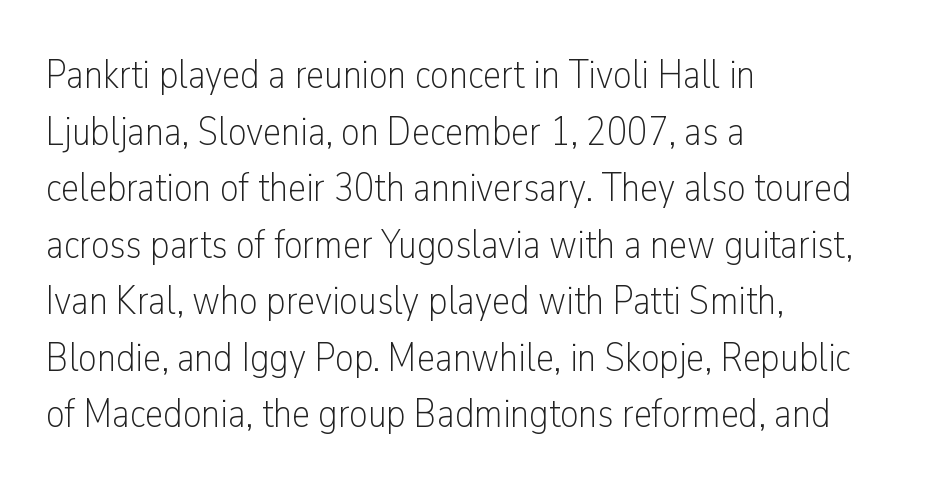
The image shows 41 px light, condensed sans-serif type, upright; set left-aligned, normal line spacing (1.38x), normal letter spacing, not underlined; low stroke contrast and a medium x-height.
